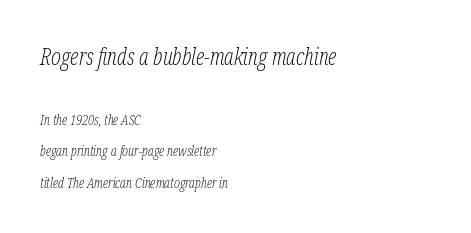
The image shows 23 px text type, italic (leaning right); set left-aligned, loose line spacing (2.24x), normal letter spacing, not underlined; the first (top) block is 1.64x larger.
